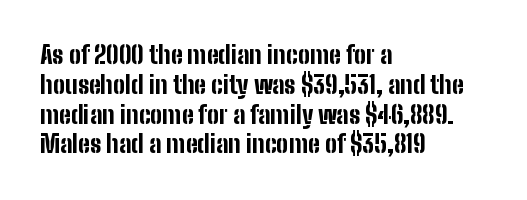
Every character sits straight up, as roman type does. This rendering uses left alignment, leaving the right contour irregular. Letters rest on an invisible, unmarked baseline. The passage shown has conventional tracking throughout. Pretty heavy lettering here — definitely bold.
